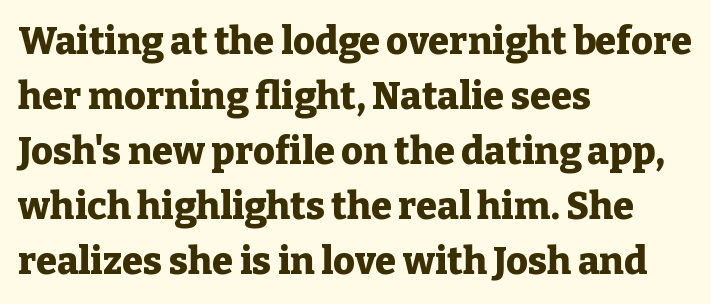
Q: Is the text bold? A: Yes.
Q: Is the text italic (slanted)? A: No, it is upright.
Q: Is the typeface a serif or a sans-serif typeface? A: Serif.
Q: Is the text underlined? A: No.
Q: How is the paragraph aligned? A: Left-aligned.
Q: Is the spacing between letters normal or unusually wide? A: Normal.
Q: Is the spacing between lines tight, normal or loose? A: Normal.
Q: Width (condensed, normal, or wide)? A: Normal.
Q: Stroke contrast? A: Low.
Q: x-height? A: Medium.
Q: Monospaced? A: No.
